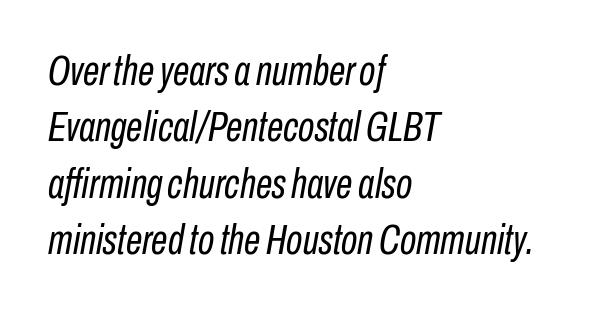
{"italic": "yes", "lean": "right", "slant_degrees": 10, "bold": "no", "weight": "regular", "width": "condensed", "stroke_contrast": "low", "x_height": "medium", "monospaced": "no", "underline": "no", "align": "left", "line_spacing": "normal", "line_spacing_ratio": 1.34, "letter_spacing": "normal", "letter_spacing_em": 0.0, "glyph_px": 42}
